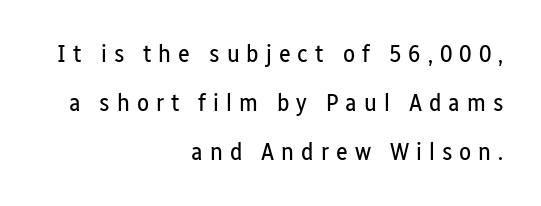
Nope, not italic — everything's standing straight. Vertical spacing — loose. A light-to-regular cut is what we see here. The rendering anchors every line to the right-hand side. Substantial extra tracking has been applied to these lines.
